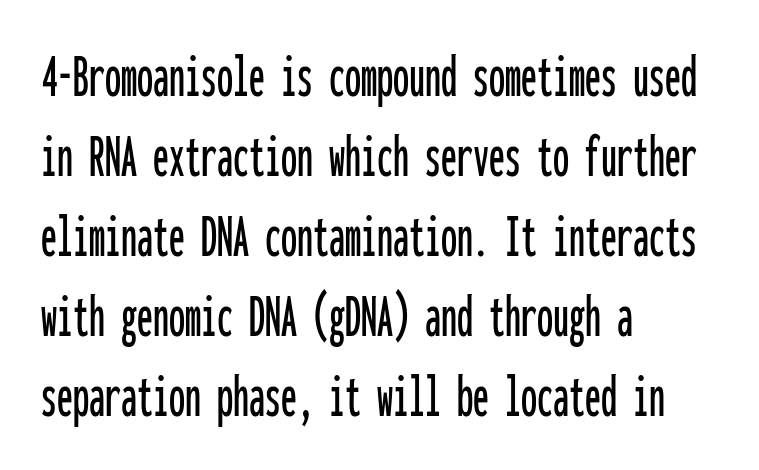
Check the space under the baseline: it is left empty. One-word summary of the alignment: left. This rendering leaves character spacing at its baseline value. These lines are composed in type without serifs. These lines are rendered in a fixed-pitch font.
